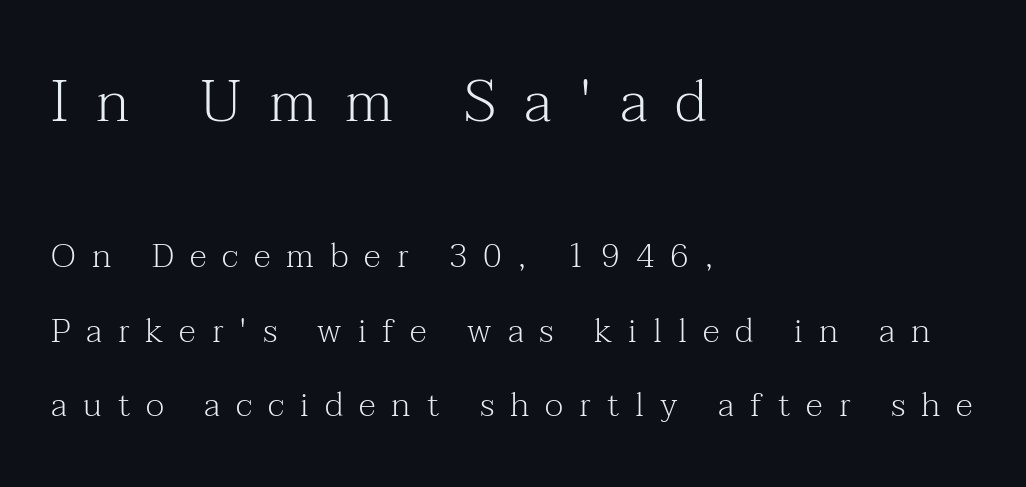
You could not count columns in this text — the font is proportionally spaced. The text was rendered using a seriffed face with decorative stroke endings. The more generous point size was reserved for the upper chunk. Does the lettering tilt? It doesn't — this is upright.
